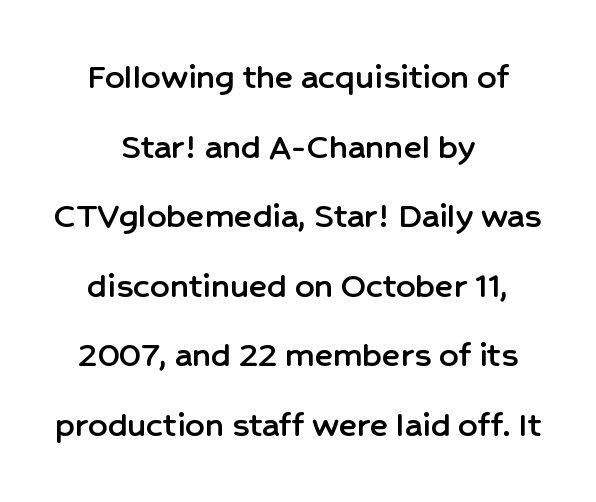
Style check: upright. You could not count columns in this text — the font is proportionally spaced. The space beneath each line is pristine and unruled. Tracking value appears to be zero — textbook default spacing. The compositor balanced each line on the midline. The text was rendered using a sans face with plain stroke endings.
